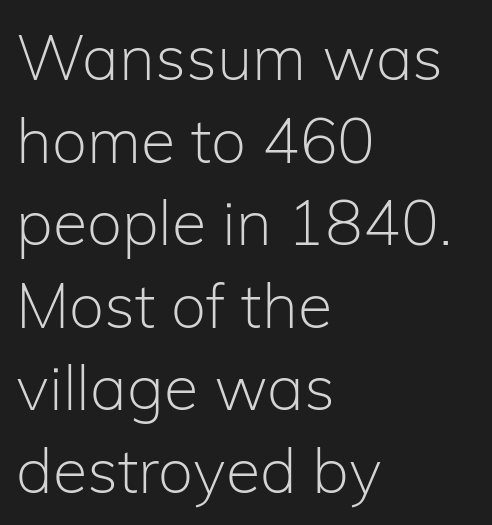
The image shows 63 px light sans-serif type, upright; set left-aligned, normal line spacing (1.31x), normal letter spacing, not underlined; low stroke contrast and a medium x-height.
